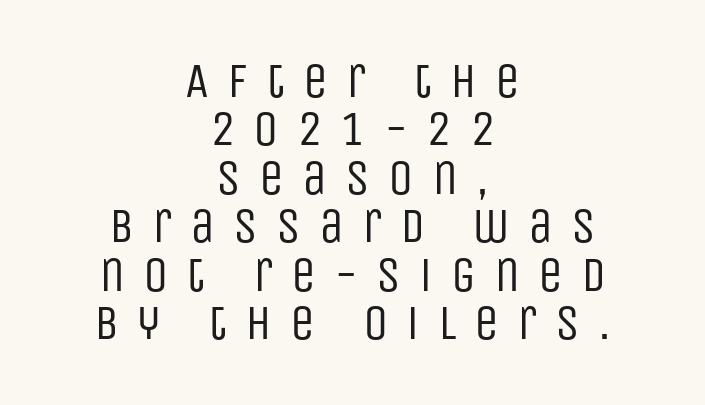
{"serif": "no", "italic": "no", "bold": "no", "weight": "regular", "width": "condensed", "stroke_contrast": "low", "x_height": "large", "monospaced": "no", "underline": "no", "align": "center", "line_spacing": "tight", "line_spacing_ratio": 0.97, "letter_spacing": "wide", "letter_spacing_em": 0.36, "glyph_px": 50}
